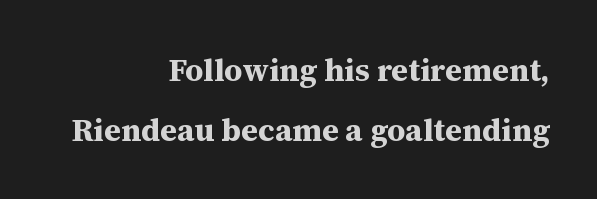
The image shows 32 px bold serif type, upright; set right-aligned, line spacing 1.86x, normal letter spacing, not underlined; medium stroke contrast and a medium x-height.
